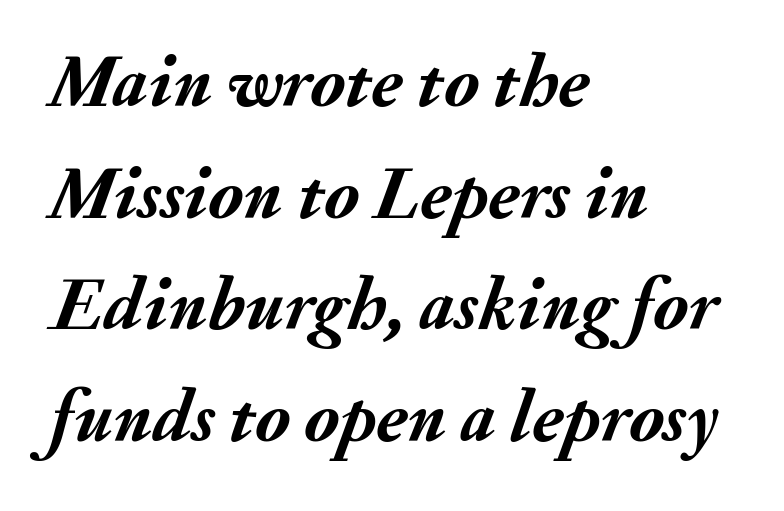
{"italic": "yes", "lean": "right", "slant_degrees": 20, "bold": "yes", "weight": "semibold", "width": "normal", "stroke_contrast": "medium", "x_height": "small", "monospaced": "no", "underline": "no", "align": "left", "line_spacing": "normal", "line_spacing_ratio": 1.51, "letter_spacing": "normal", "letter_spacing_em": 0.0, "glyph_px": 74}
